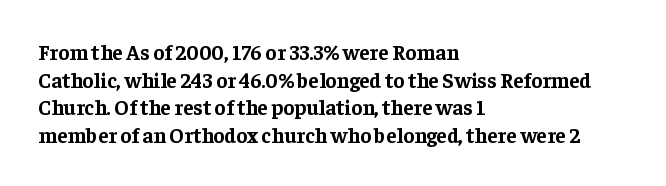
Q: Is the text bold? A: Yes.
Q: Is the text italic (slanted)? A: No, it is upright.
Q: Is the text underlined? A: No.
Q: How is the paragraph aligned? A: Left-aligned.
Q: Is the spacing between letters normal or unusually wide? A: Normal.
Q: Is the spacing between lines tight, normal or loose? A: Normal.
